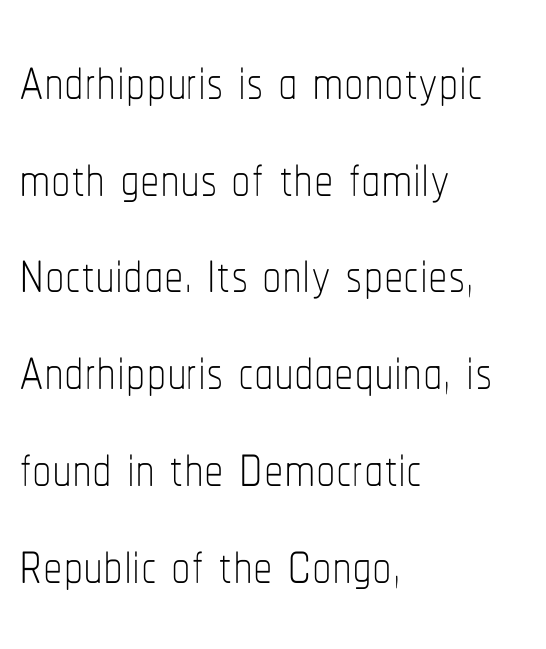
Q: Is the text bold? A: No.
Q: Is the text italic (slanted)? A: No, it is upright.
Q: Is the text underlined? A: No.
Q: How is the paragraph aligned? A: Left-aligned.
Q: Is the spacing between letters normal or unusually wide? A: Normal.
Q: Width (condensed, normal, or wide)? A: Condensed.
Q: Stroke contrast? A: Low.
Q: x-height? A: Medium.
Q: Monospaced? A: No.
